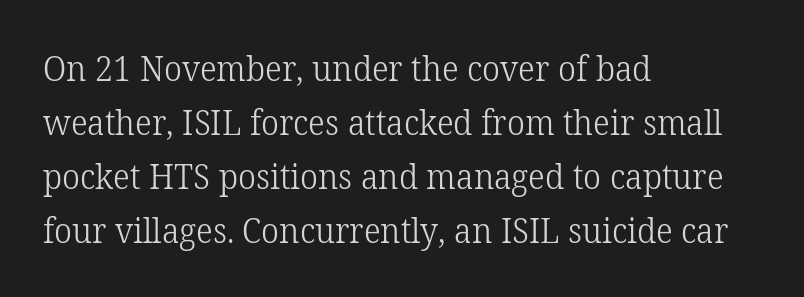
Q: Is the text bold? A: No.
Q: Is the text italic (slanted)? A: No, it is upright.
Q: Is the typeface a serif or a sans-serif typeface? A: Serif.
Q: Is the text underlined? A: No.
Q: How is the paragraph aligned? A: Left-aligned.
Q: Is the spacing between letters normal or unusually wide? A: Normal.
Q: Is the spacing between lines tight, normal or loose? A: Normal.
Q: Width (condensed, normal, or wide)? A: Normal.
Q: Stroke contrast? A: Low.
Q: x-height? A: Medium.
Q: Monospaced? A: No.
